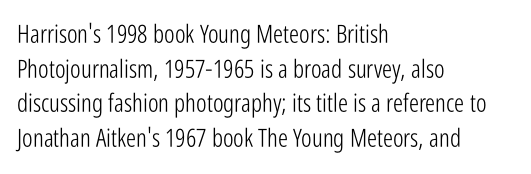
The image shows 25 px text type, upright; set left-aligned, normal line spacing (1.39x), normal letter spacing, not underlined.
